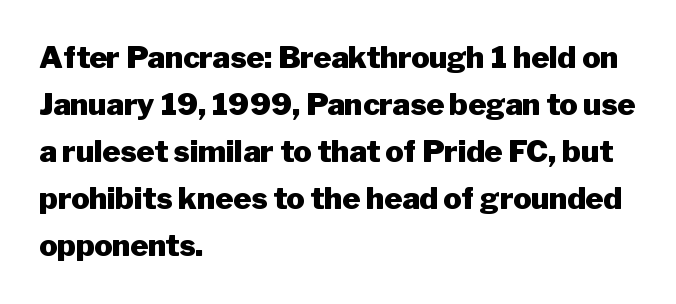
{"serif": "no", "italic": "no", "bold": "yes", "weight": "heavy", "width": "normal", "stroke_contrast": "low", "x_height": "medium", "monospaced": "no", "underline": "no", "align": "left", "line_spacing": "normal", "line_spacing_ratio": 1.57, "letter_spacing": "normal", "letter_spacing_em": 0.0, "glyph_px": 30}
